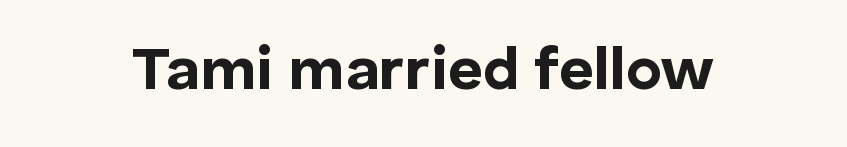
{"serif": "no", "italic": "no", "bold": "yes", "weight": "bold", "width": "normal", "stroke_contrast": "low", "x_height": "medium", "monospaced": "no", "underline": "no", "letter_spacing": "normal", "letter_spacing_em": 0.0, "glyph_px": 60}
